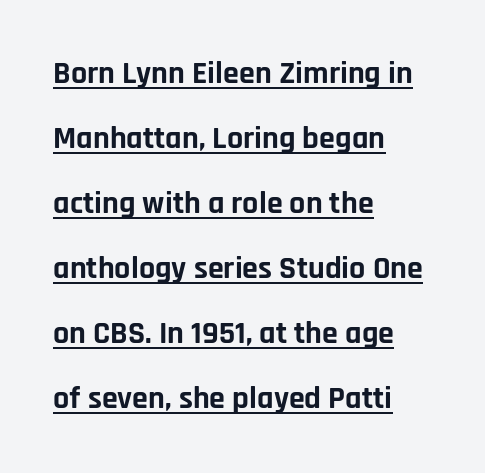
Q: Is the text bold? A: Yes.
Q: Is the text italic (slanted)? A: No, it is upright.
Q: Is the typeface a serif or a sans-serif typeface? A: Sans-serif.
Q: Is the text underlined? A: Yes.
Q: How is the paragraph aligned? A: Left-aligned.
Q: Is the spacing between letters normal or unusually wide? A: Normal.
Q: Is the spacing between lines tight, normal or loose? A: Loose.
Q: Width (condensed, normal, or wide)? A: Normal.
Q: Stroke contrast? A: Low.
Q: x-height? A: Large.
Q: Monospaced? A: No.
